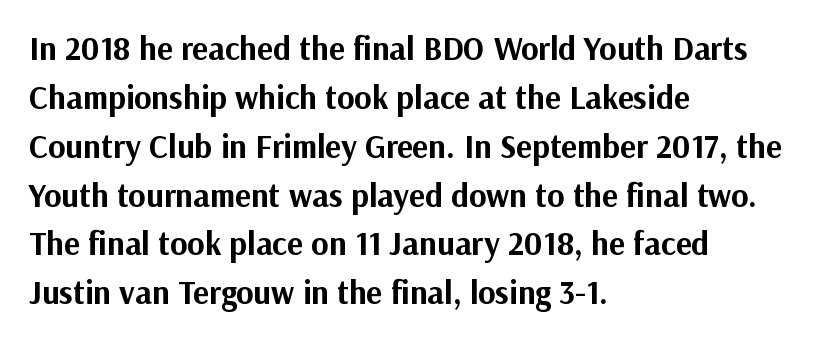
The image shows 33 px bold sans-serif type, upright; set left-aligned, normal line spacing (1.48x), normal letter spacing, not underlined; medium stroke contrast and a medium x-height.
